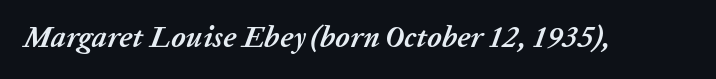
{"italic": "yes", "lean": "right", "slant_degrees": 20, "bold": "yes", "weight": "semibold", "width": "normal", "stroke_contrast": "low", "x_height": "medium", "monospaced": "no", "underline": "no", "letter_spacing": "normal", "letter_spacing_em": 0.0, "glyph_px": 30}
